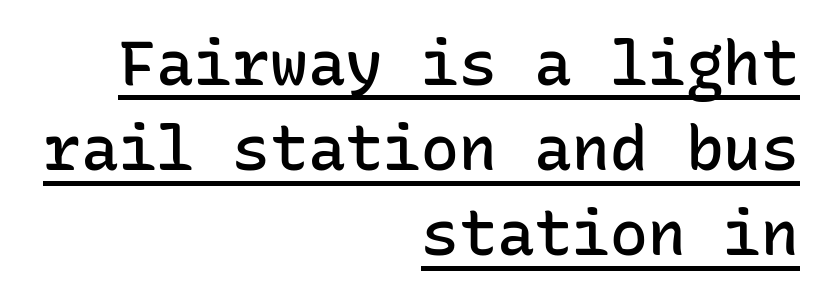
Each letter, wide or thin by design, is forced into the same width here. This sample is right-justified, so line beginnings fall wherever the words allow. Emphasis by weight is partial: semibold. The lettering stays uniformly vertical, giving the passage a roman look. Interline gaps are of average width in this sample.
